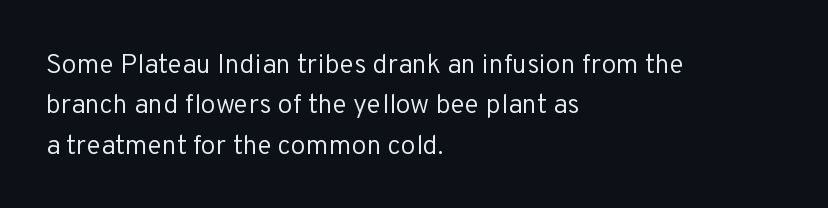
The passage shown stacks its lines at a standard gap. Students, note that the glyphs here touch the page at normal intervals. This reads as an unemphasized weight, regular at the heaviest. Typeset ragged right — the left edge is the straight one. No italicization has been applied; the sample stays upright.
